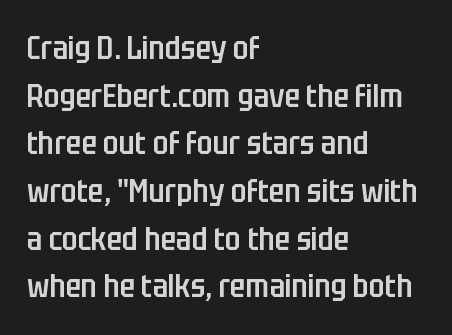
Q: Is the text bold? A: Semi-bold.
Q: Is the text italic (slanted)? A: No, it is upright.
Q: Is the typeface a serif or a sans-serif typeface? A: Sans-serif.
Q: Is the text underlined? A: No.
Q: How is the paragraph aligned? A: Left-aligned.
Q: Is the spacing between letters normal or unusually wide? A: Normal.
Q: Is the spacing between lines tight, normal or loose? A: Normal.
Q: Width (condensed, normal, or wide)? A: Condensed.
Q: Stroke contrast? A: Low.
Q: x-height? A: Large.
Q: Monospaced? A: No.
